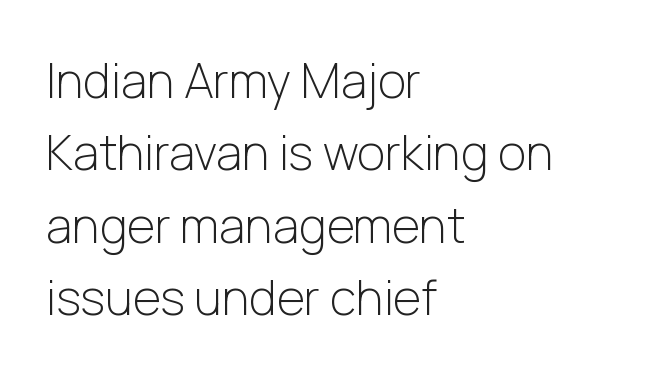
Q: Is the text bold? A: No.
Q: Is the text italic (slanted)? A: No, it is upright.
Q: Is the typeface a serif or a sans-serif typeface? A: Sans-serif.
Q: Is the text underlined? A: No.
Q: How is the paragraph aligned? A: Left-aligned.
Q: Is the spacing between letters normal or unusually wide? A: Normal.
Q: Is the spacing between lines tight, normal or loose? A: Normal.
Q: Width (condensed, normal, or wide)? A: Normal.
Q: Stroke contrast? A: Low.
Q: x-height? A: Medium.
Q: Monospaced? A: No.
